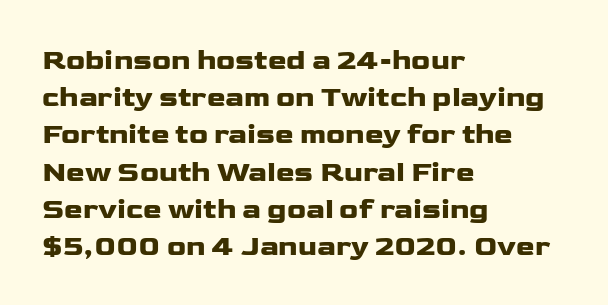
The image shows 28 px wide sans-serif type, upright; set left-aligned, normal line spacing (1.33x), normal letter spacing, not underlined; low stroke contrast and a medium x-height.
